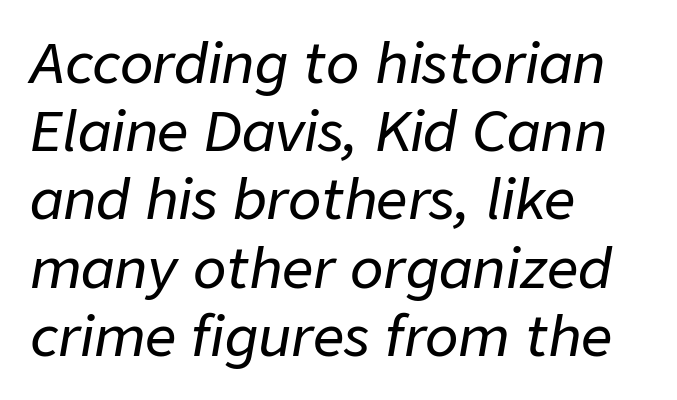
Q: Is the text italic (slanted)? A: Yes, it leans right by about 9 degrees.
Q: Is the text underlined? A: No.
Q: How is the paragraph aligned? A: Left-aligned.
Q: Is the spacing between letters normal or unusually wide? A: Normal.
Q: Width (condensed, normal, or wide)? A: Normal.
Q: Stroke contrast? A: Low.
Q: x-height? A: Medium.
Q: Monospaced? A: No.
